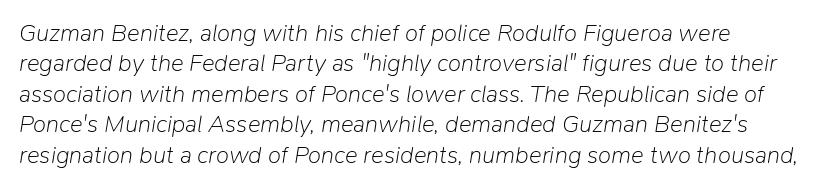
The image shows 24 px text type, italic (leaning right); set left-aligned, normal line spacing (1.27x), normal letter spacing, not underlined.
